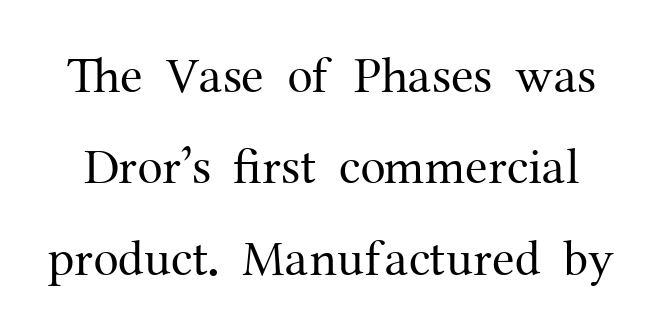
Is there any slant? The stems are plumb. Heaviness? Minimal to ordinary, like unemphasized prose. This sample has the flowing, uneven cadence of proportional lettering. How are the letters spaced? Ordinarily, with no added tracking. The letters carry serifs — small finishing strokes at the ends of their stems.
